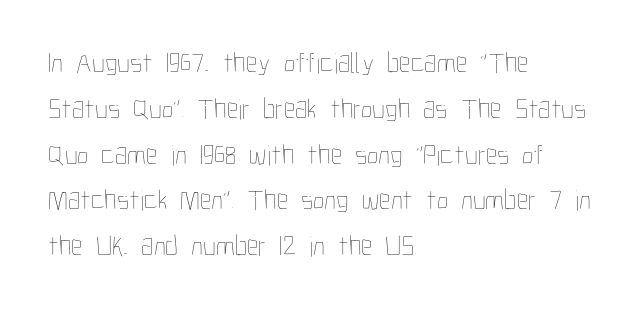
Q: Is the text bold? A: No.
Q: Is the text italic (slanted)? A: No, it is upright.
Q: Is the text underlined? A: No.
Q: How is the paragraph aligned? A: Left-aligned.
Q: Is the spacing between letters normal or unusually wide? A: Normal.
Q: Is the spacing between lines tight, normal or loose? A: Normal.
Q: Width (condensed, normal, or wide)? A: Condensed.
Q: Stroke contrast? A: Low.
Q: x-height? A: Medium.
Q: Monospaced? A: No.
